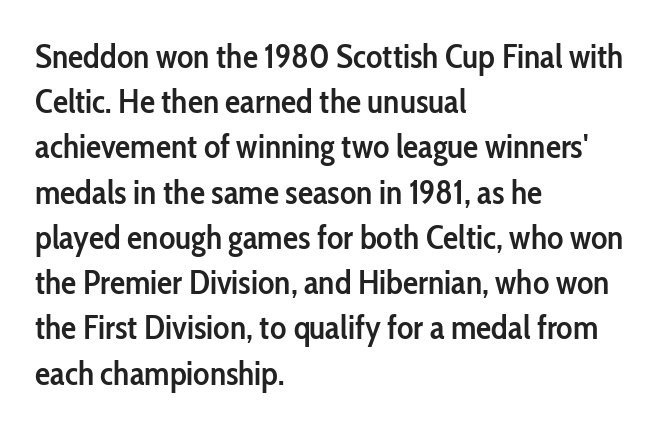
{"serif": "no", "italic": "no", "bold": "semi", "weight": "semibold", "width": "condensed", "stroke_contrast": "low", "x_height": "medium", "monospaced": "no", "underline": "no", "align": "left", "line_spacing": "normal", "line_spacing_ratio": 1.33, "letter_spacing": "normal", "letter_spacing_em": 0.0, "glyph_px": 34}
